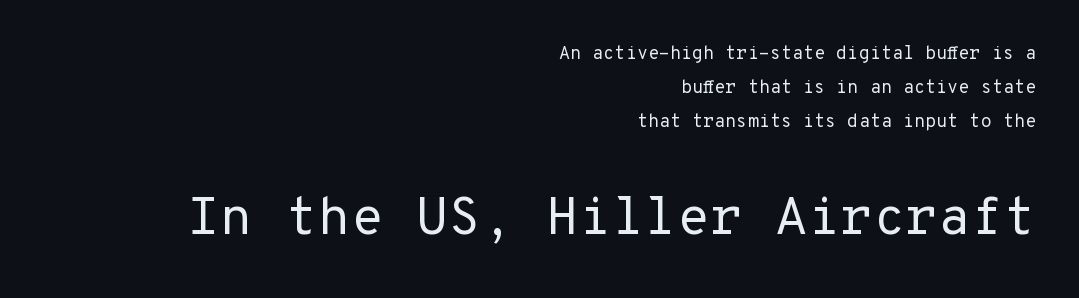
Q: Is the text bold? A: No.
Q: Is the text italic (slanted)? A: No, it is upright.
Q: Is the typeface a serif or a sans-serif typeface? A: Sans-serif.
Q: Is the text underlined? A: No.
Q: How is the paragraph aligned? A: Right-aligned.
Q: Is the spacing between letters normal or unusually wide? A: Normal.
Q: Which block of text is set in a larger size, the first (top) or the second (bottom)? A: The second (bottom) one.
Q: Width (condensed, normal, or wide)? A: Normal.
Q: Stroke contrast? A: Low.
Q: x-height? A: Medium.
Q: Monospaced? A: Yes.
